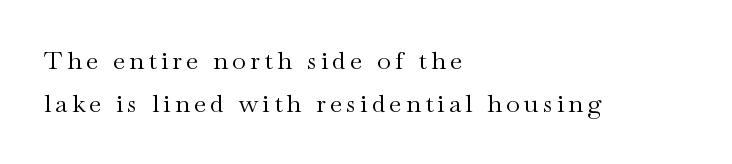
{"italic": "no", "bold": "no", "underline": "no", "align": "left", "line_spacing_ratio": 1.72, "glyph_px": 25}
